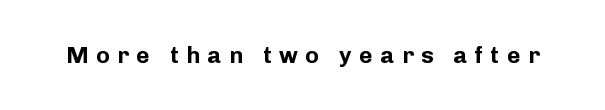
{"italic": "no", "bold": "yes", "underline": "no", "letter_spacing": "wide", "letter_spacing_em": 0.33, "glyph_px": 23}
